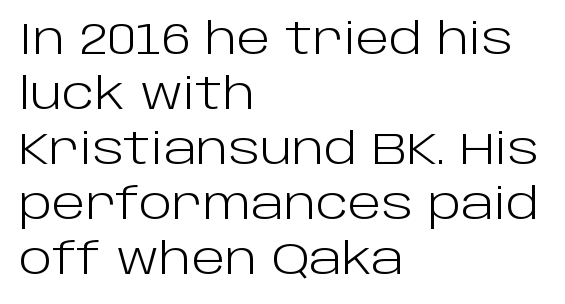
The image shows 44 px light sans-serif type, upright; set left-aligned, normal line spacing (1.25x), normal letter spacing, not underlined; low stroke contrast and a large x-height.
